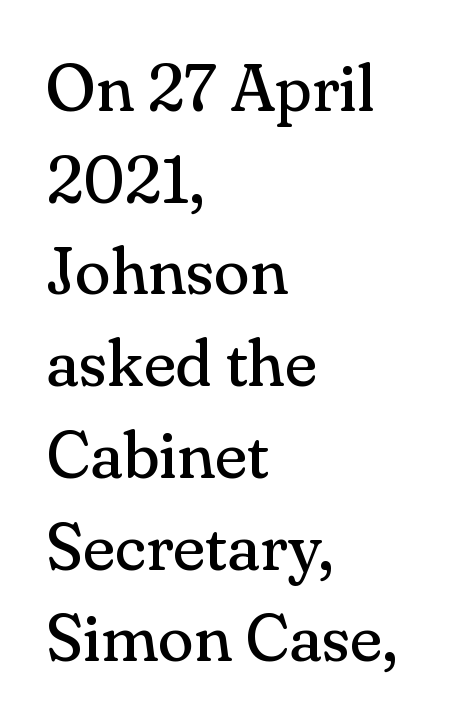
Students, observe: this is what conventionally led text looks like. Looks like regular typesetting: each glyph gets only the width it needs. Just letters on the line, the space beneath them empty. Reading down the block, your eye returns to a fixed left position each line.
